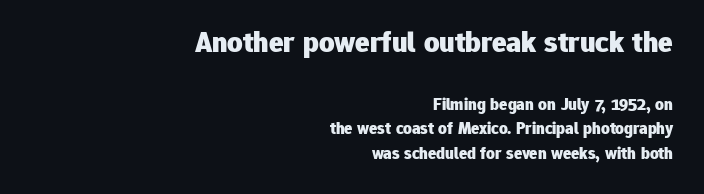
Glyph-to-glyph distance matches everyday printed text. Just letters on the line, the space beneath them empty. The leading is moderate, giving the passage an even texture. In CSS terms this would be text-align: right.
